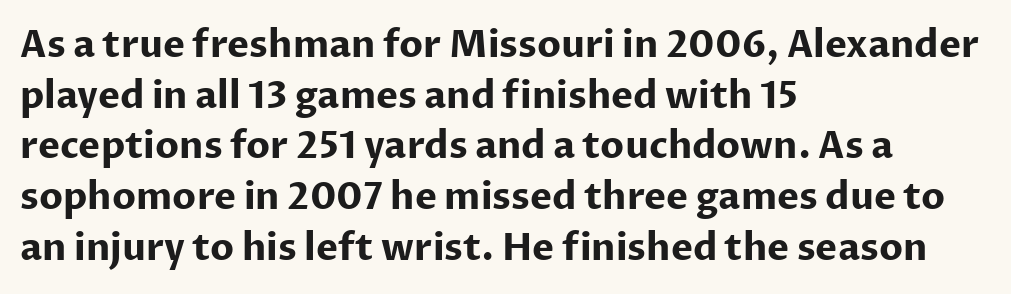
The image shows 37 px bold sans-serif type, upright; set left-aligned, normal line spacing (1.37x), normal letter spacing, not underlined; low stroke contrast and a medium x-height.
